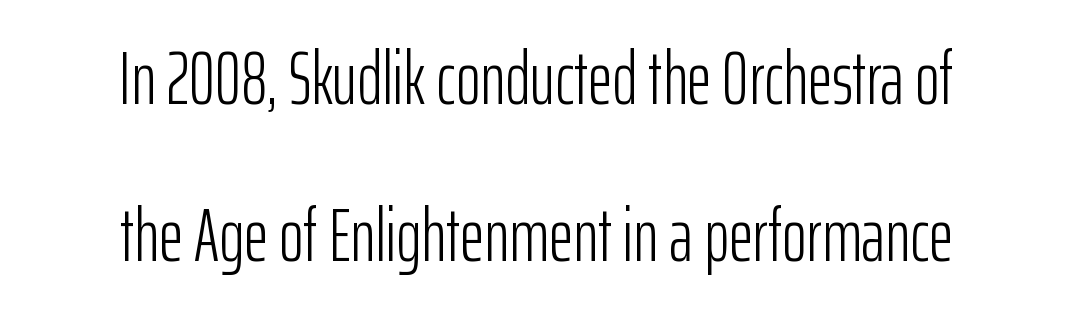
{"serif": "no", "italic": "no", "bold": "no", "weight": "light", "width": "condensed", "stroke_contrast": "low", "x_height": "medium", "monospaced": "no", "underline": "no", "align": "center", "line_spacing": "loose", "line_spacing_ratio": 2.09, "letter_spacing": "normal", "letter_spacing_em": 0.0, "glyph_px": 75}
